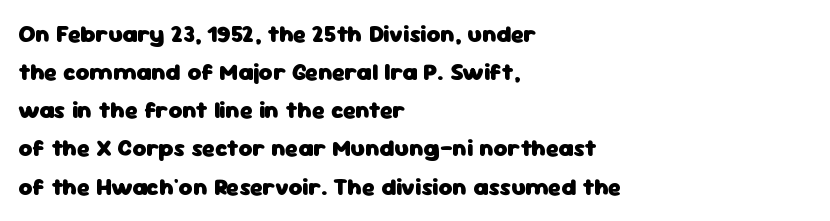
{"italic": "no", "bold": "yes", "underline": "no", "align": "left", "line_spacing": "normal", "line_spacing_ratio": 1.59, "letter_spacing": "normal", "letter_spacing_em": 0.0, "glyph_px": 24}
